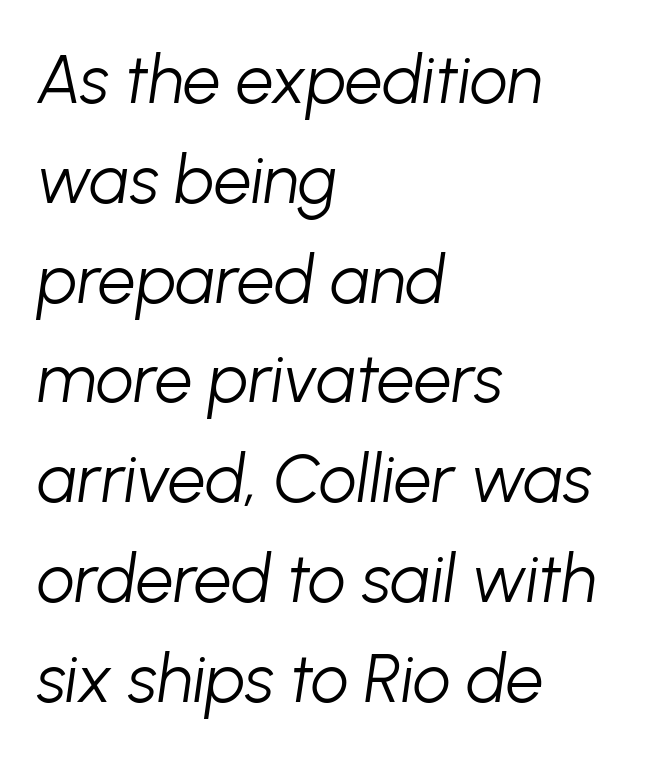
The image shows 67 px light type, italic (leaning right); set left-aligned, normal line spacing (1.49x), normal letter spacing, not underlined; low stroke contrast and a medium x-height.
